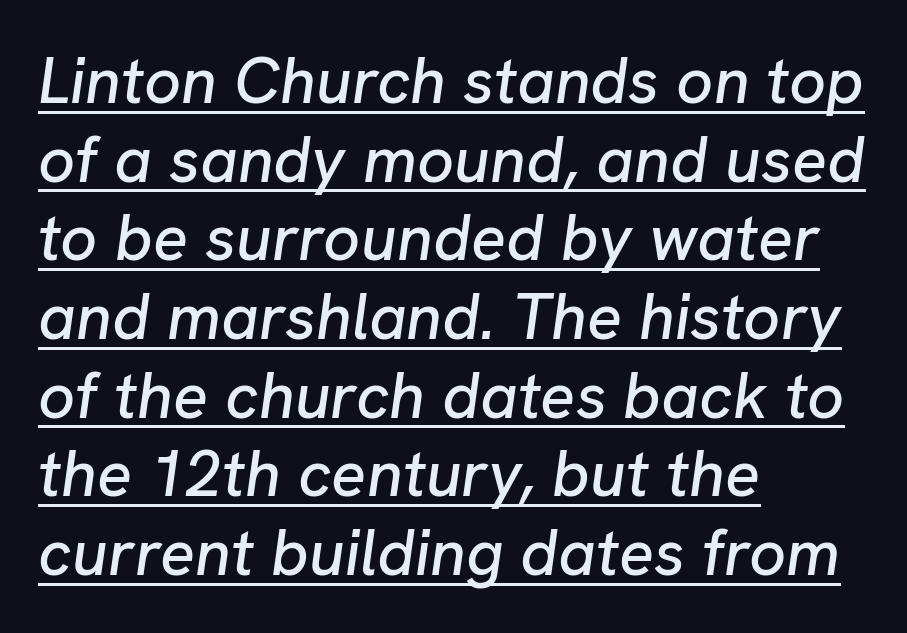
Q: Is the text italic (slanted)? A: Yes, it leans right by about 8 degrees.
Q: Is the text underlined? A: Yes.
Q: How is the paragraph aligned? A: Left-aligned.
Q: Is the spacing between letters normal or unusually wide? A: Normal.
Q: Width (condensed, normal, or wide)? A: Normal.
Q: Stroke contrast? A: Low.
Q: x-height? A: Medium.
Q: Monospaced? A: No.
